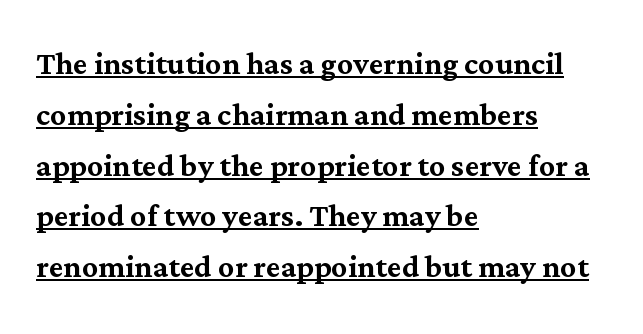
The rendering shows small feet on the letterforms — a serif design. Casual observation: everything's shoved over to the left. Has an underline been added? It has. Does extra space separate the letters? No, they use regular spacing.
